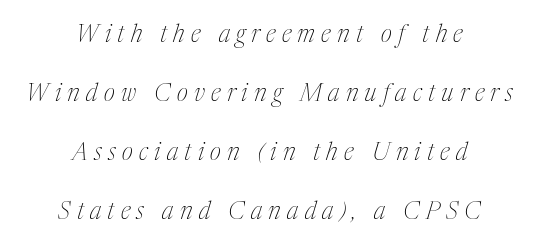
The image shows 24 px text type, italic (leaning right); set centered, loose line spacing (2.46x), unusually wide letter spacing (+0.26 em), not underlined.
